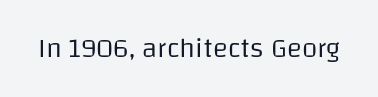
Letter spacing: default. Upright lettering throughout. Stems here are at most as thick as an everyday book face. In terms of letterform style, serifs are entirely absent. Looks like regular typesetting: each glyph gets only the width it needs. The words here are not underlined.
